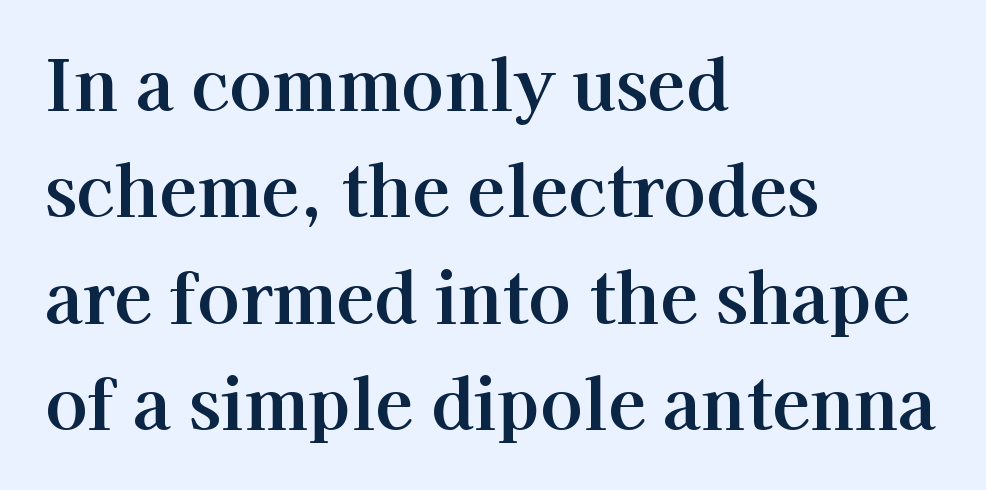
All the whitespace from short lines collects on the right. Regarding serifs, this sample has them. The lettering holds an erect, upright posture throughout. The string is rendered with underlining switched off. Words appear dense and cohesive because spacing is normal. Leading: standard.
